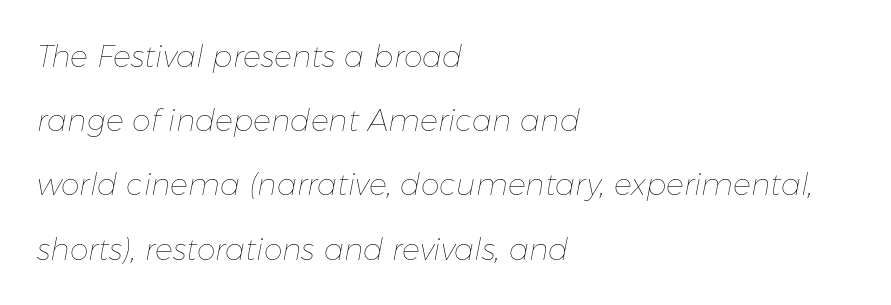
Q: Is the text bold? A: No.
Q: Is the text italic (slanted)? A: Yes, it leans right by about 11 degrees.
Q: Is the text underlined? A: No.
Q: How is the paragraph aligned? A: Left-aligned.
Q: Is the spacing between letters normal or unusually wide? A: Normal.
Q: Is the spacing between lines tight, normal or loose? A: Loose.
Q: Width (condensed, normal, or wide)? A: Normal.
Q: Stroke contrast? A: Low.
Q: x-height? A: Medium.
Q: Monospaced? A: No.
